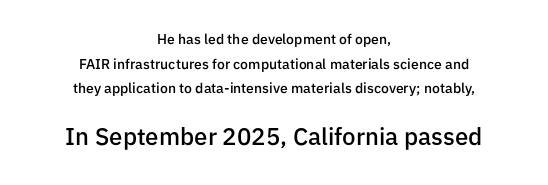
{"italic": "no", "bold": "semi", "underline": "no", "align": "center", "line_spacing_ratio": 1.76, "letter_spacing": "normal", "letter_spacing_em": 0.0, "larger_block": "second", "size_ratio": 1.71, "glyph_px": 24}
